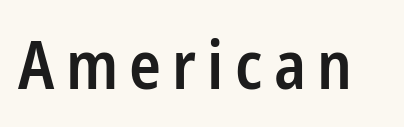
{"serif": "no", "italic": "no", "bold": "semi", "weight": "semibold", "width": "condensed", "stroke_contrast": "low", "x_height": "medium", "monospaced": "no", "underline": "no", "glyph_px": 66}
